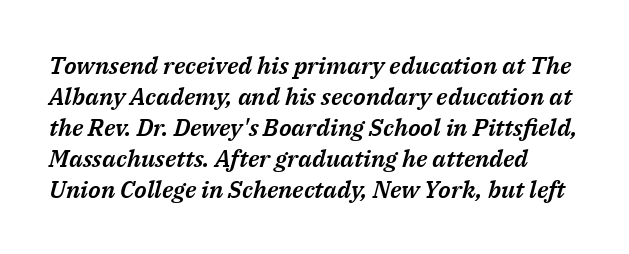
Nobody touched the tracking dial on this one. Baseline-to-baseline distance is the conventional proportion of letter height. The passage shown leans; its letterforms are oblique. The specimen omits any rule beneath the text block's lines.
